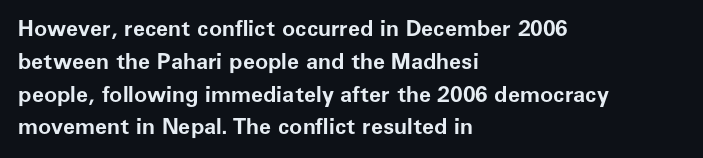
The image shows 22 px bold type, upright; set left-aligned, normal line spacing (1.49x), normal letter spacing, not underlined.
